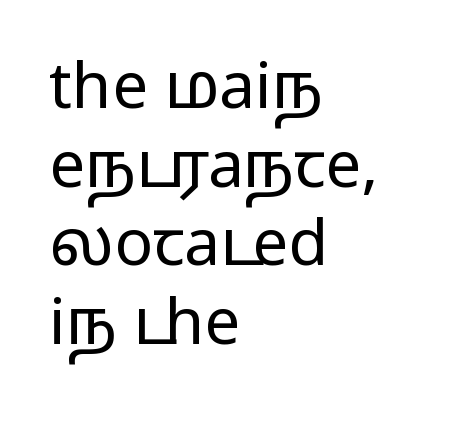
Q: Is the text bold? A: No.
Q: Is the text italic (slanted)? A: No, it is upright.
Q: Is the typeface a serif or a sans-serif typeface? A: Sans-serif.
Q: Is the text underlined? A: No.
Q: How is the paragraph aligned? A: Left-aligned.
Q: Is the spacing between letters normal or unusually wide? A: Normal.
Q: Width (condensed, normal, or wide)? A: Wide.
Q: Stroke contrast? A: Low.
Q: x-height? A: Medium.
Q: Monospaced? A: No.
